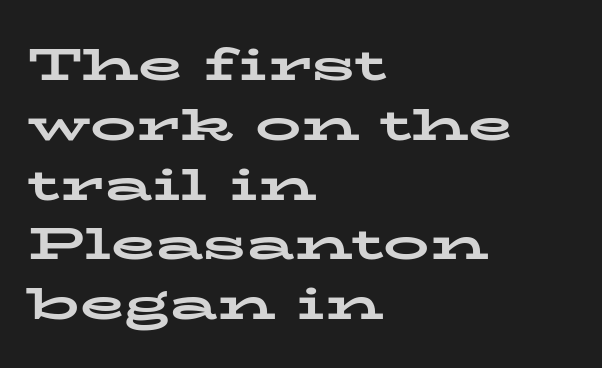
Standard letterfit; no display-style spreading of the glyphs. The passage is arranged the way most books set body copy — flush left. You can tell it's not italic because the verticals are truly vertical. A bare baseline throughout the passage.
